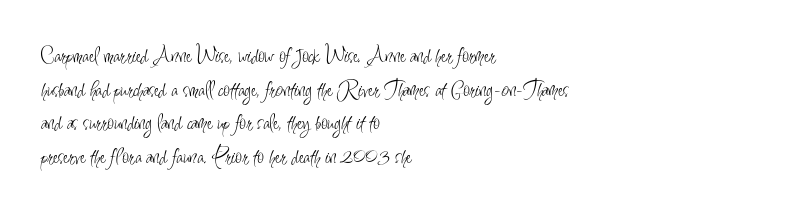
Q: Is the text bold? A: No.
Q: Is the text underlined? A: No.
Q: How is the paragraph aligned? A: Left-aligned.
Q: Is the spacing between letters normal or unusually wide? A: Normal.
Q: Is the spacing between lines tight, normal or loose? A: Normal.
